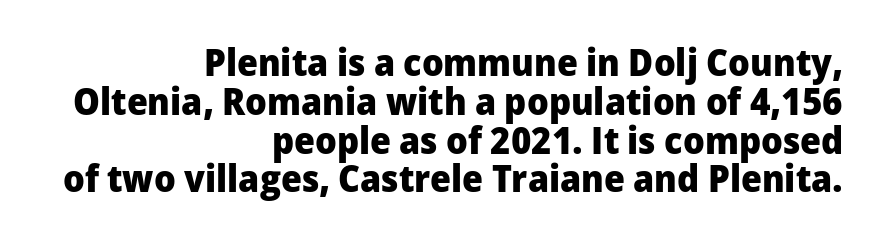
{"serif": "no", "italic": "no", "bold": "yes", "weight": "heavy", "width": "normal", "stroke_contrast": "low", "x_height": "medium", "monospaced": "no", "underline": "no", "align": "right", "line_spacing": "tight", "line_spacing_ratio": 1.02, "letter_spacing": "normal", "letter_spacing_em": 0.0, "glyph_px": 38}
